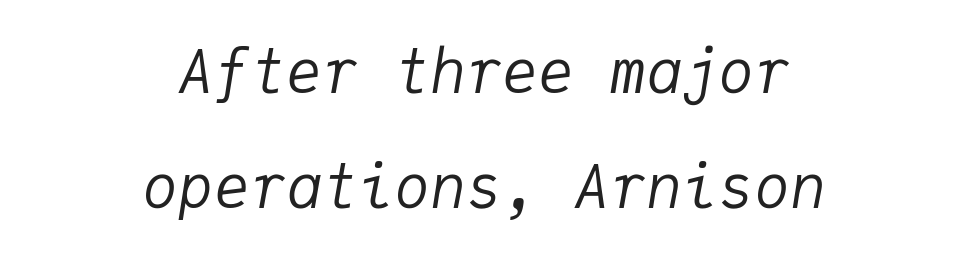
Heft: none added — not bold. Notice how the stems are inclined rather than vertical — that's the hallmark of italics. The words here are not underlined. Loosely led — the rows are spread out.
